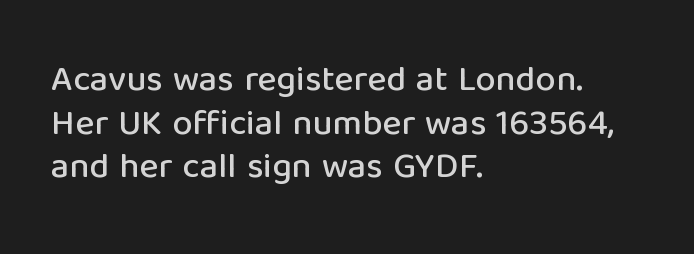
Examine the stroke ends and you'll find no serifs. This sample has the flowing, uneven cadence of proportional lettering. In terms of posture, this sample is upright. The rag falls on the right side of this text block. Inter-character spacing is left at the font's built-in metrics.
